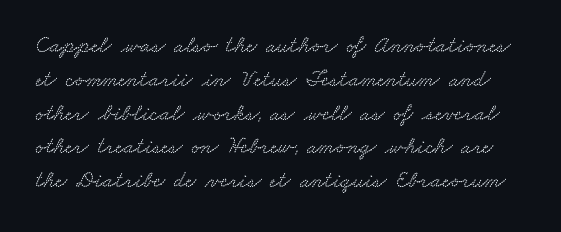
{"underline": "no", "line_spacing": "normal", "line_spacing_ratio": 1.47, "letter_spacing": "normal", "letter_spacing_em": 0.0, "glyph_px": 23}
